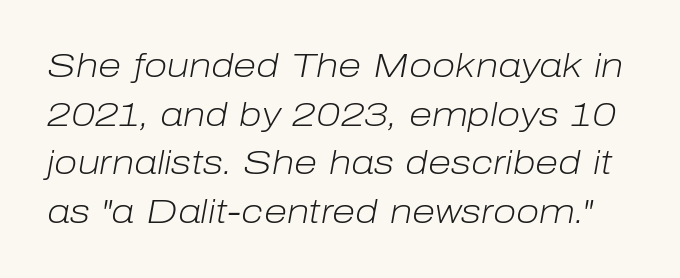
{"italic": "yes", "lean": "right", "slant_degrees": 10, "bold": "no", "weight": "light", "width": "normal", "stroke_contrast": "low", "x_height": "medium", "monospaced": "no", "underline": "no", "line_spacing": "normal", "line_spacing_ratio": 1.43, "letter_spacing": "normal", "letter_spacing_em": 0.0, "glyph_px": 34}
